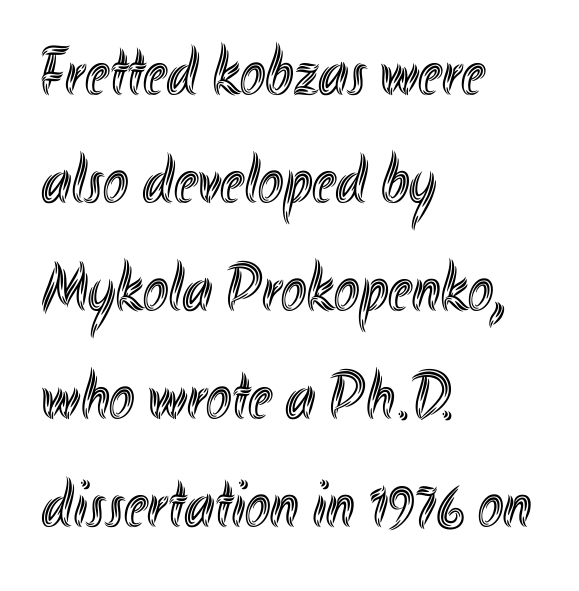
The image shows 68 px condensed type; set left-aligned, normal line spacing (1.59x), normal letter spacing, not underlined; a small x-height.
